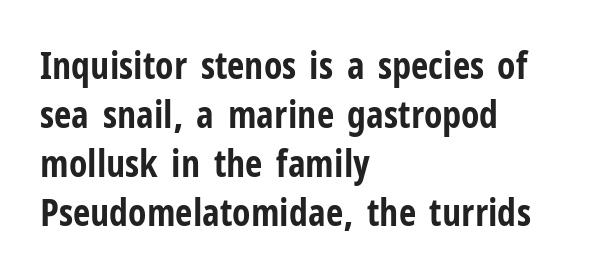
{"serif": "no", "italic": "no", "bold": "yes", "weight": "bold", "width": "condensed", "stroke_contrast": "low", "x_height": "medium", "monospaced": "no", "underline": "no", "align": "left", "line_spacing": "normal", "line_spacing_ratio": 1.29, "letter_spacing": "normal", "letter_spacing_em": 0.0, "glyph_px": 38}
